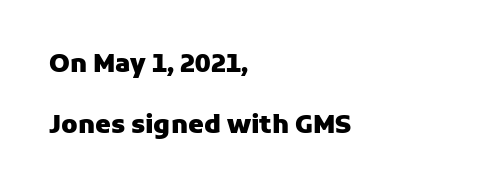
The image shows 25 px bold type, upright; set left-aligned, loose line spacing (2.44x), normal letter spacing, not underlined.
